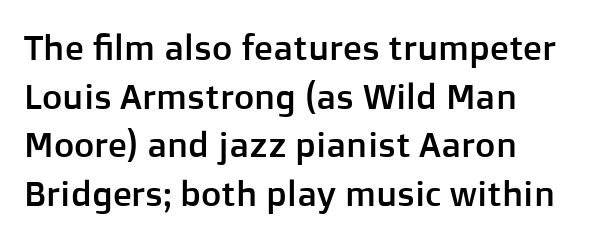
The image shows 35 px sans-serif type, upright; set left-aligned, normal line spacing (1.39x), normal letter spacing, not underlined; low stroke contrast and a medium x-height.
